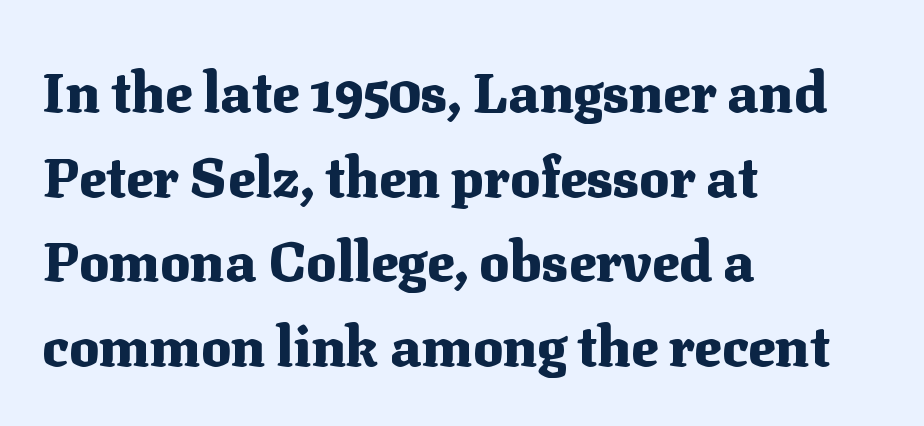
There is no visible air inserted between adjacent glyphs. Underlining? Definitely not there. These lines carry a lot of weight — the face is fully bold. Regarding serifs, this sample has them.
